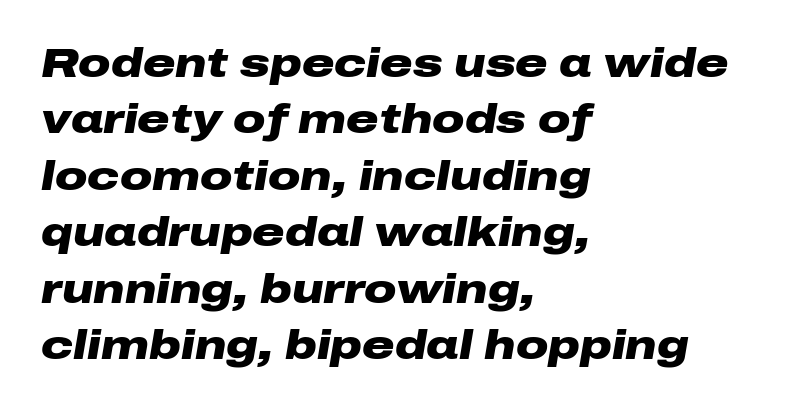
Q: Is the text bold? A: Yes.
Q: Is the text italic (slanted)? A: Yes, it leans right by about 10 degrees.
Q: Is the text underlined? A: No.
Q: How is the paragraph aligned? A: Left-aligned.
Q: Is the spacing between letters normal or unusually wide? A: Normal.
Q: Is the spacing between lines tight, normal or loose? A: Normal.
Q: Width (condensed, normal, or wide)? A: Wide.
Q: Stroke contrast? A: Low.
Q: x-height? A: Medium.
Q: Monospaced? A: No.
